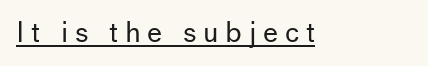
Does the lettering tilt? It doesn't — this is upright. Is the stroke heavy? The answer is a plain regular-or-lighter. Tracking here is generous; glyphs stand well apart from one another. The typesetter has applied underlining to the passage shown.
